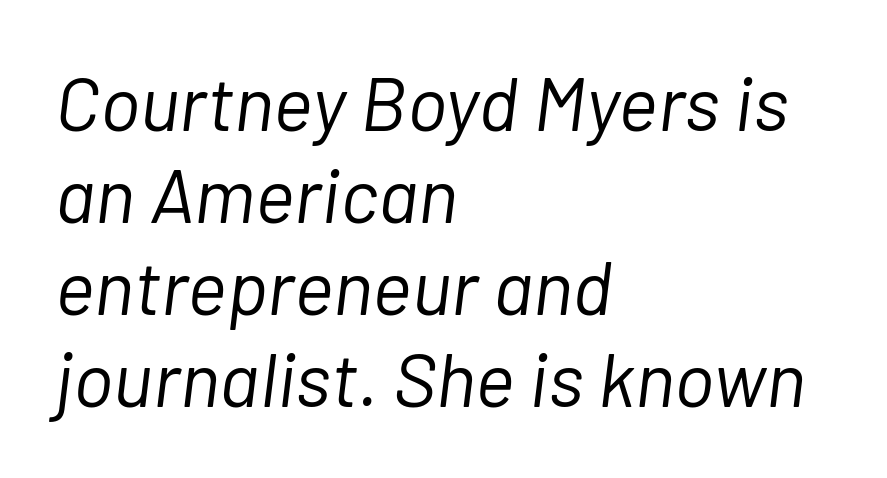
{"italic": "yes", "lean": "right", "slant_degrees": 7, "bold": "no", "weight": "light", "width": "normal", "stroke_contrast": "low", "x_height": "medium", "monospaced": "no", "underline": "no", "align": "left", "line_spacing_ratio": 1.21, "letter_spacing": "normal", "letter_spacing_em": 0.0, "glyph_px": 76}
